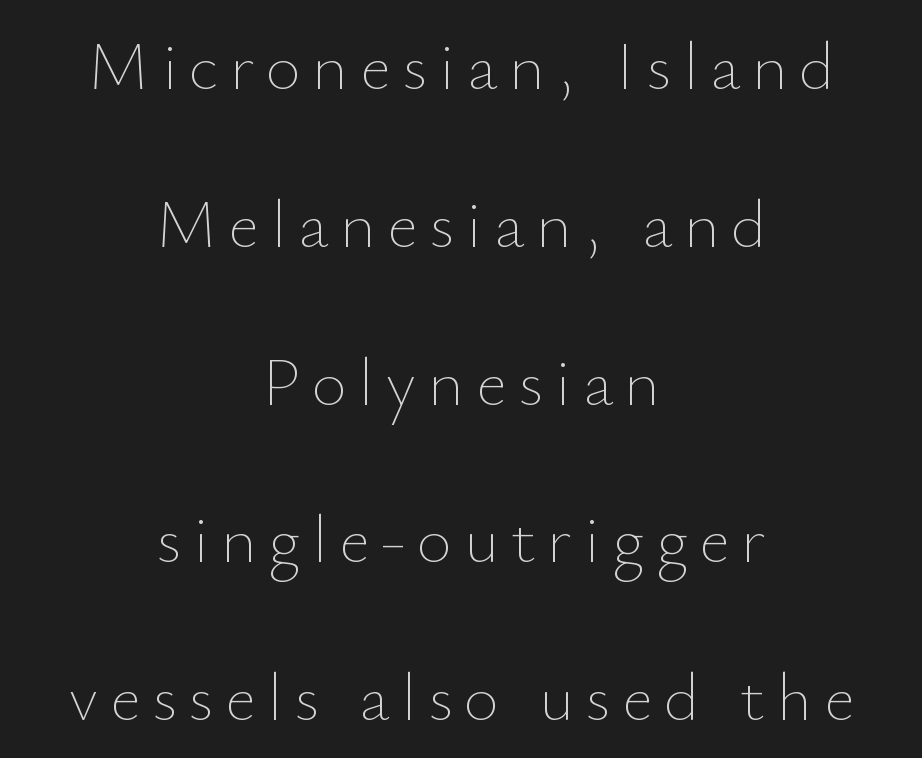
The image shows 68 px thin type, upright; set centered, loose line spacing (2.32x), not underlined; low stroke contrast and a small x-height.
